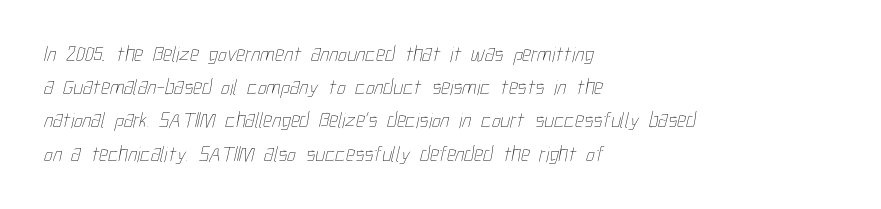
The lines in this sample share a left origin and differ only in where they stop. Default kerning and tracking; the words read as compact shapes. The passage shown stacks its lines at a standard gap. Weight: regular or lighter.
